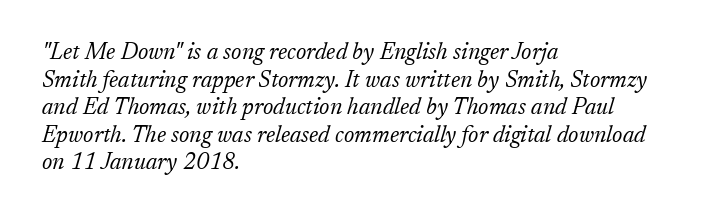
Q: Is the text bold? A: No.
Q: Is the text italic (slanted)? A: Yes, it leans right by about 17 degrees.
Q: Is the text underlined? A: No.
Q: How is the paragraph aligned? A: Left-aligned.
Q: Is the spacing between letters normal or unusually wide? A: Normal.
